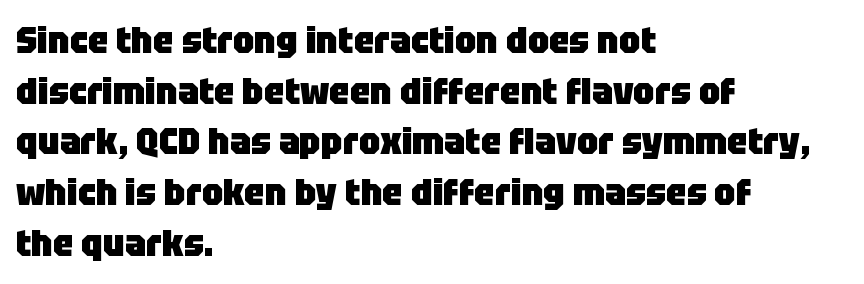
The image shows 37 px heavy sans-serif type, upright; set left-aligned, normal line spacing (1.37x), normal letter spacing, not underlined; low stroke contrast and a large x-height.
